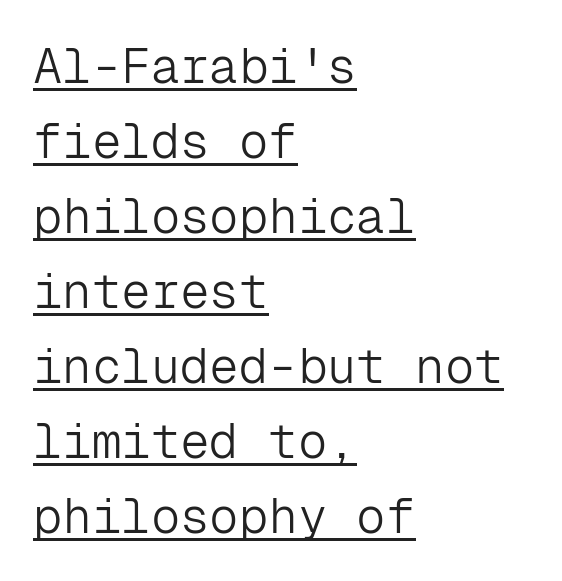
Line spacing here is normal. These lines are rendered in a fixed-pitch font. Posture: vertical. Compared with typical body copy, the letter spacing here is the same. Notice how the passage keeps a crisp vertical edge on the left only.
